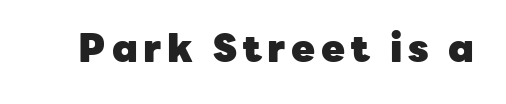
The image shows 39 px heavy sans-serif type, upright; set not underlined; low stroke contrast and a medium x-height.
